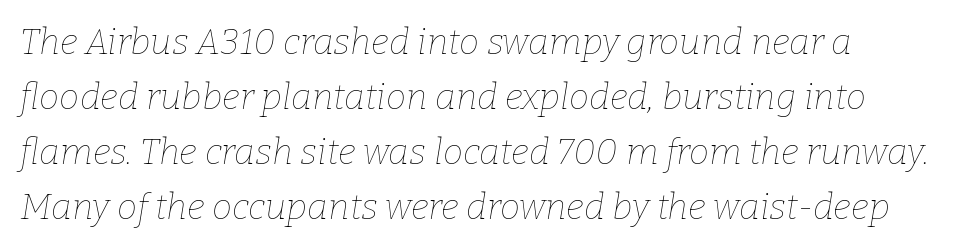
{"italic": "yes", "lean": "right", "slant_degrees": 9, "bold": "no", "weight": "thin", "width": "normal", "stroke_contrast": "low", "x_height": "medium", "monospaced": "no", "underline": "no", "align": "left", "line_spacing": "normal", "line_spacing_ratio": 1.53, "letter_spacing": "normal", "letter_spacing_em": 0.0, "glyph_px": 36}
